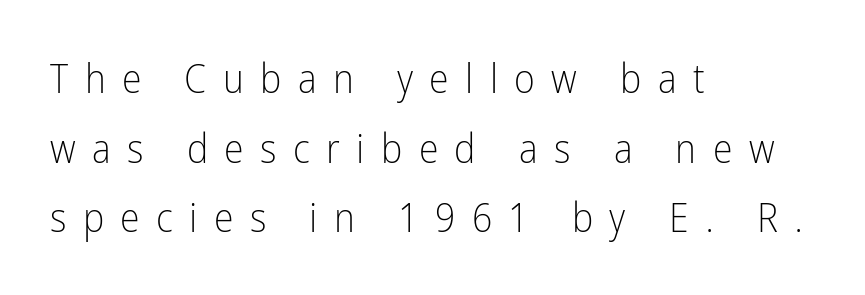
Q: Is the text bold? A: No.
Q: Is the text italic (slanted)? A: No, it is upright.
Q: Is the typeface a serif or a sans-serif typeface? A: Sans-serif.
Q: Is the text underlined? A: No.
Q: How is the paragraph aligned? A: Left-aligned.
Q: Is the spacing between letters normal or unusually wide? A: Unusually wide.
Q: Width (condensed, normal, or wide)? A: Condensed.
Q: Stroke contrast? A: Low.
Q: x-height? A: Medium.
Q: Monospaced? A: No.
